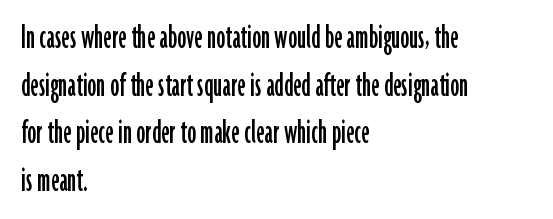
Q: Is the text italic (slanted)? A: No, it is upright.
Q: Is the typeface a serif or a sans-serif typeface? A: Sans-serif.
Q: Is the text underlined? A: No.
Q: How is the paragraph aligned? A: Left-aligned.
Q: Is the spacing between letters normal or unusually wide? A: Normal.
Q: Is the spacing between lines tight, normal or loose? A: Normal.
Q: Width (condensed, normal, or wide)? A: Condensed.
Q: Stroke contrast? A: Low.
Q: x-height? A: Medium.
Q: Monospaced? A: No.
